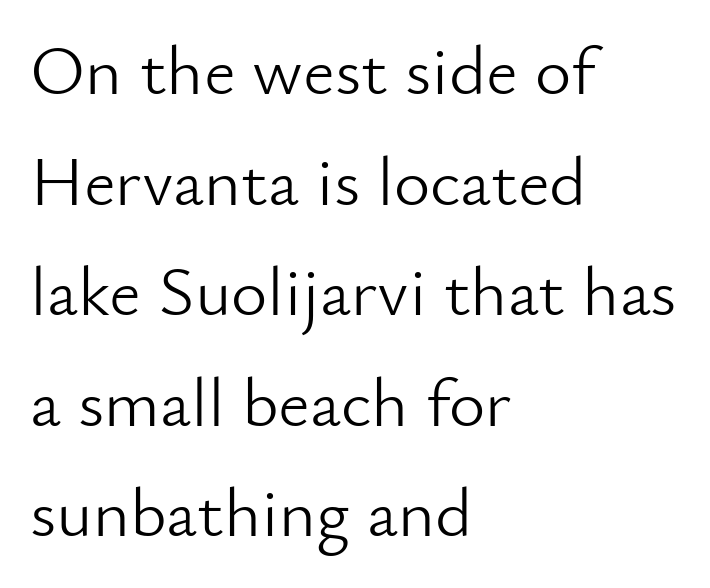
The image shows 70 px light sans-serif type, upright; set left-aligned, normal line spacing (1.58x), normal letter spacing, not underlined; low stroke contrast and a small x-height.
